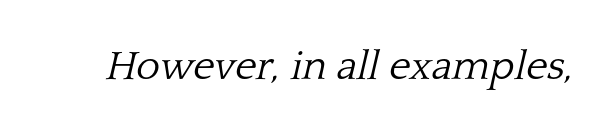
The image shows 41 px light serif type, italic (leaning right); set normal letter spacing, not underlined; low stroke contrast and a medium x-height.
